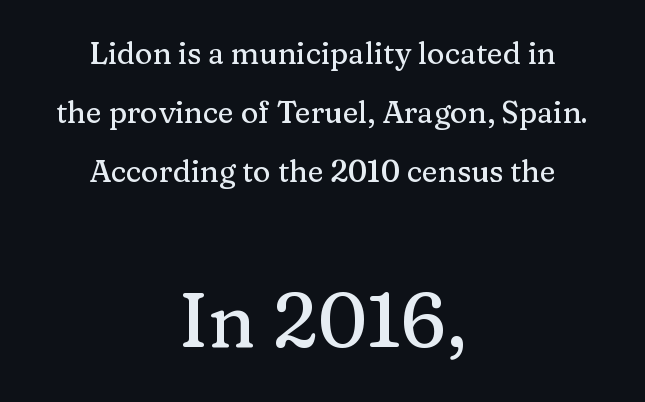
Q: Is the text italic (slanted)? A: No, it is upright.
Q: Is the typeface a serif or a sans-serif typeface? A: Serif.
Q: Is the text underlined? A: No.
Q: How is the paragraph aligned? A: Centered.
Q: Is the spacing between letters normal or unusually wide? A: Normal.
Q: Is the spacing between lines tight, normal or loose? A: Loose.
Q: Which block of text is set in a larger size, the first (top) or the second (bottom)? A: The second (bottom) one.
Q: Width (condensed, normal, or wide)? A: Normal.
Q: Stroke contrast? A: Medium.
Q: x-height? A: Medium.
Q: Monospaced? A: No.
